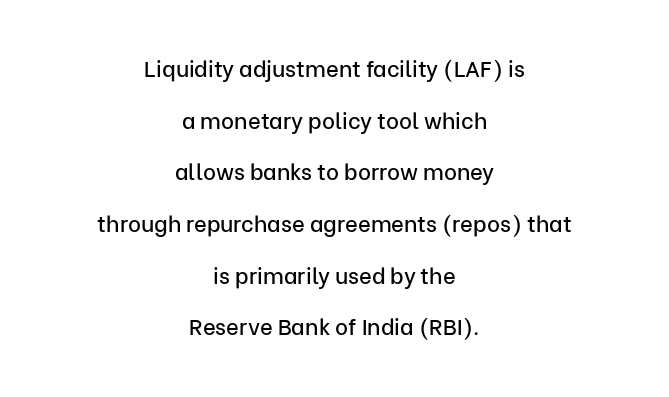
{"italic": "no", "underline": "no", "align": "center", "line_spacing": "loose", "line_spacing_ratio": 2.35, "letter_spacing": "normal", "letter_spacing_em": 0.0, "glyph_px": 22}
